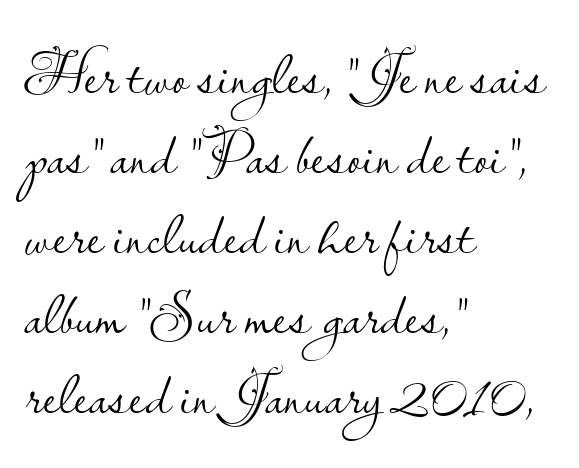
The type family on display is of the sans-serif kind. No extra tracking has been applied to these lines. Heft: none added — not bold. You could not count columns in this text — the font is proportionally spaced. Beneath every word, the page is bare.
